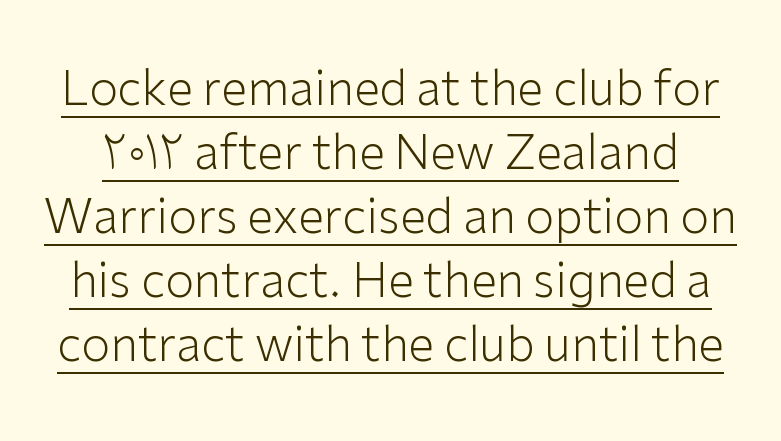
{"serif": "no", "italic": "no", "bold": "no", "weight": "light", "width": "normal", "stroke_contrast": "low", "x_height": "medium", "monospaced": "no", "underline": "yes", "line_spacing": "normal", "line_spacing_ratio": 1.36, "letter_spacing": "normal", "letter_spacing_em": 0.0, "glyph_px": 47}
